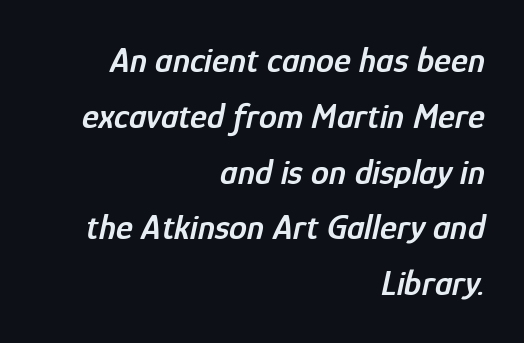
{"italic": "yes", "lean": "right", "slant_degrees": 12, "bold": "semi", "weight": "semibold", "width": "condensed", "stroke_contrast": "low", "x_height": "medium", "monospaced": "no", "underline": "no", "align": "right", "line_spacing": "normal", "line_spacing_ratio": 1.55, "letter_spacing": "normal", "letter_spacing_em": 0.0, "glyph_px": 36}
